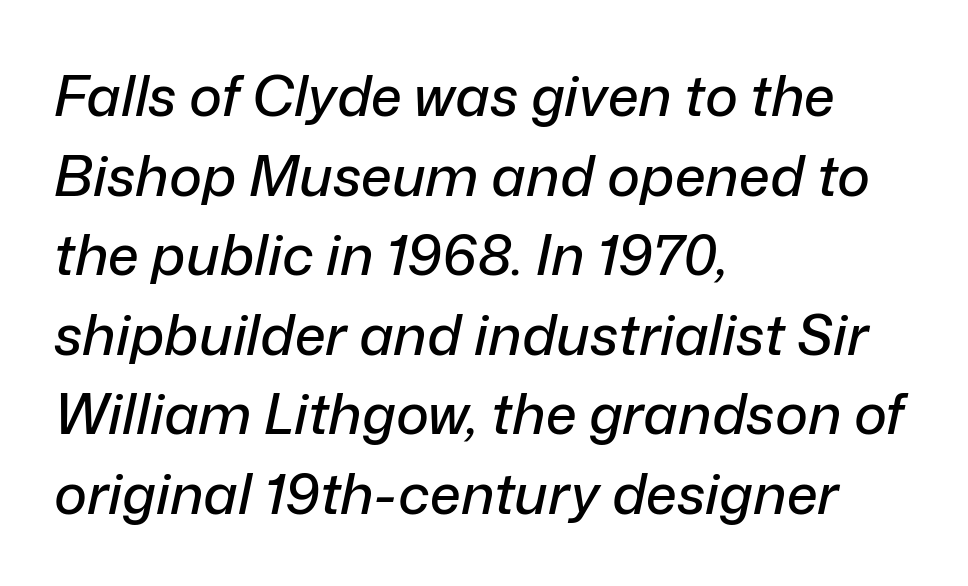
Each row of text sits above clean, open space. Look at the tracking — it's just the regular setting, nothing added. Quick note: italic. In terms of leading, this rendering sits right in the middle.
